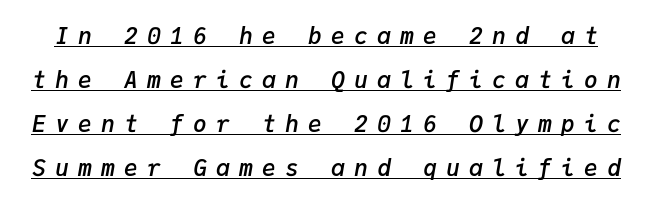
The image shows 23 px text type, italic (leaning right); set loose line spacing (1.92x), unusually wide letter spacing (+0.4 em), underlined.
